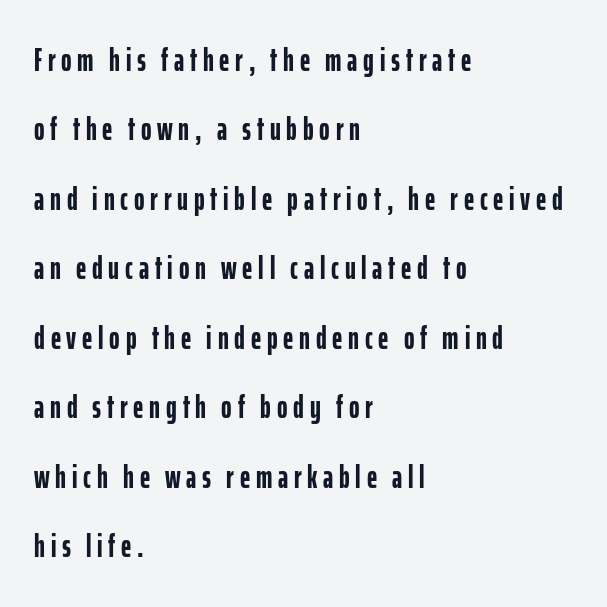
The image shows 32 px semibold, condensed sans-serif type, upright; set left-aligned, loose line spacing (2.17x), not underlined; low stroke contrast and a medium x-height.
